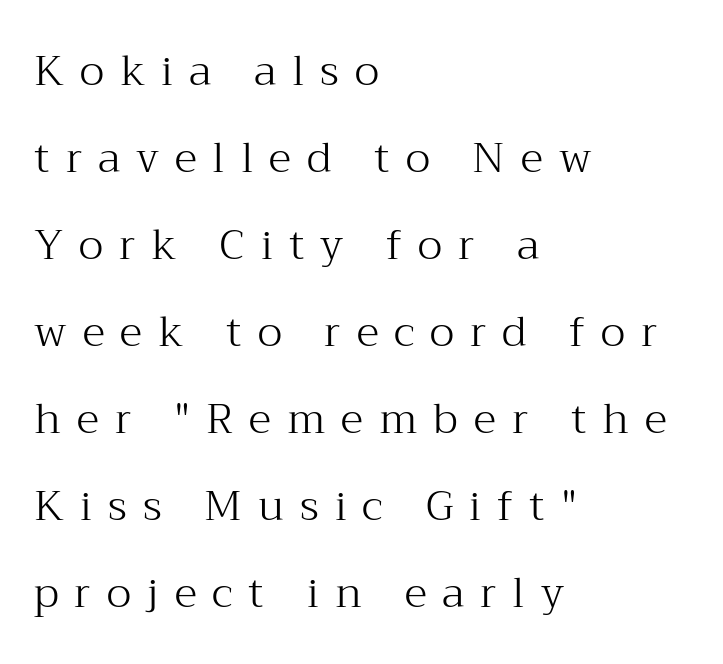
{"serif": "yes", "italic": "no", "bold": "no", "weight": "light", "width": "normal", "stroke_contrast": "medium", "x_height": "medium", "monospaced": "no", "underline": "no", "align": "left", "line_spacing": "loose", "line_spacing_ratio": 2.07, "letter_spacing": "wide", "letter_spacing_em": 0.38, "glyph_px": 42}
